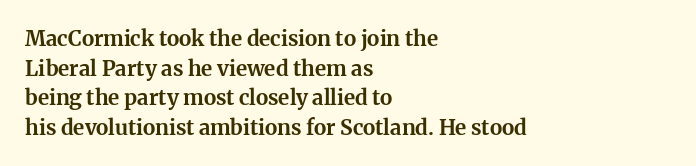
{"italic": "no", "bold": "yes", "underline": "no", "align": "left", "line_spacing": "normal", "line_spacing_ratio": 1.41, "letter_spacing": "normal", "letter_spacing_em": 0.0, "glyph_px": 21}
